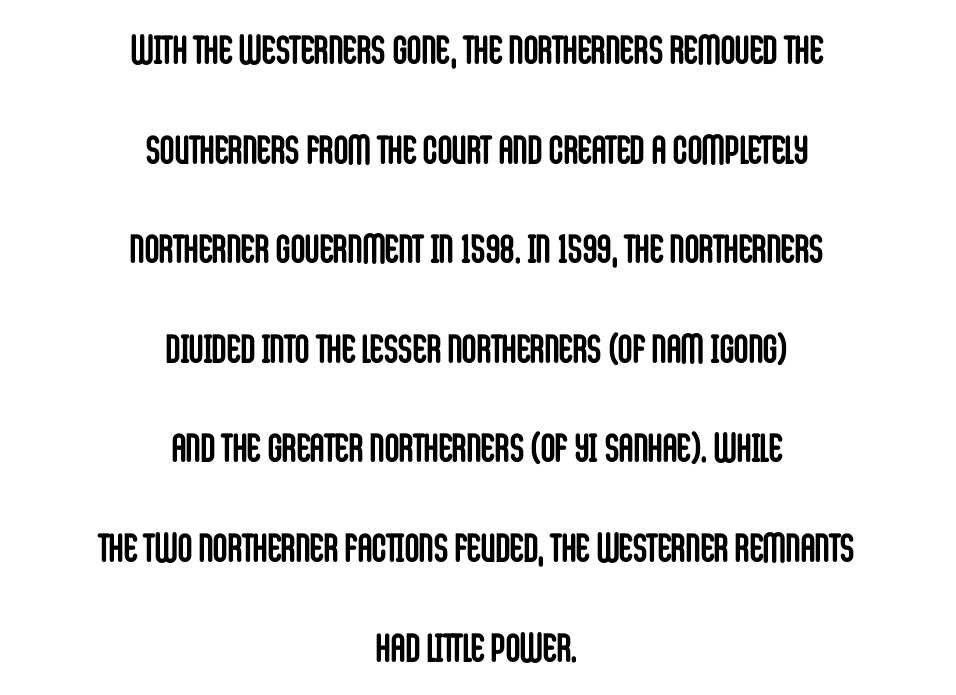
{"serif": "no", "italic": "no", "bold": "yes", "weight": "semibold", "width": "condensed", "stroke_contrast": "low", "x_height": "large", "monospaced": "no", "underline": "no", "align": "center", "line_spacing": "loose", "line_spacing_ratio": 2.49, "letter_spacing": "normal", "letter_spacing_em": 0.0, "glyph_px": 40}
